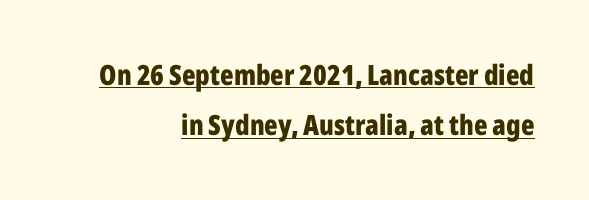
The face used here is proportionally spaced, like ordinary book or web type. Stroke thickness is high; the sample reads as a true bold. What kind of face is this? One without serifs — a sans. Check the space under the baseline: a stroke is drawn there. Posture: upright roman. This rendering uses right alignment, leaving the left contour irregular.
